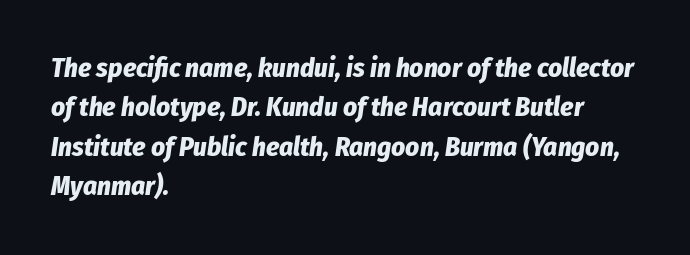
{"italic": "yes", "lean": "right", "slant_degrees": 8, "bold": "yes", "underline": "no", "align": "left", "line_spacing": "normal", "line_spacing_ratio": 1.46, "letter_spacing": "normal", "letter_spacing_em": 0.0, "glyph_px": 27}
